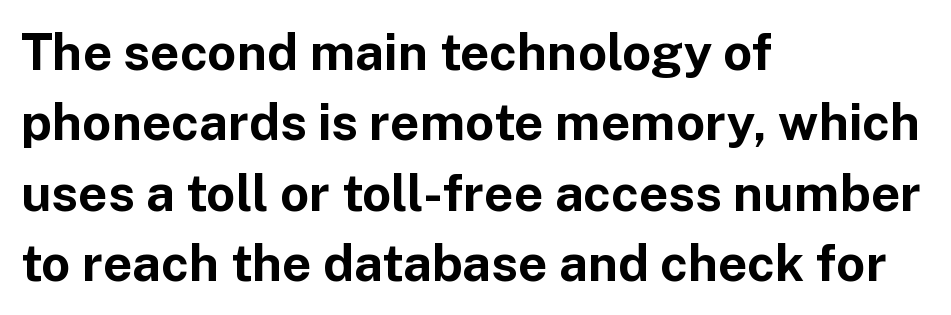
The image shows 51 px bold sans-serif type, upright; set left-aligned, normal line spacing (1.38x), normal letter spacing, not underlined; low stroke contrast and a medium x-height.
